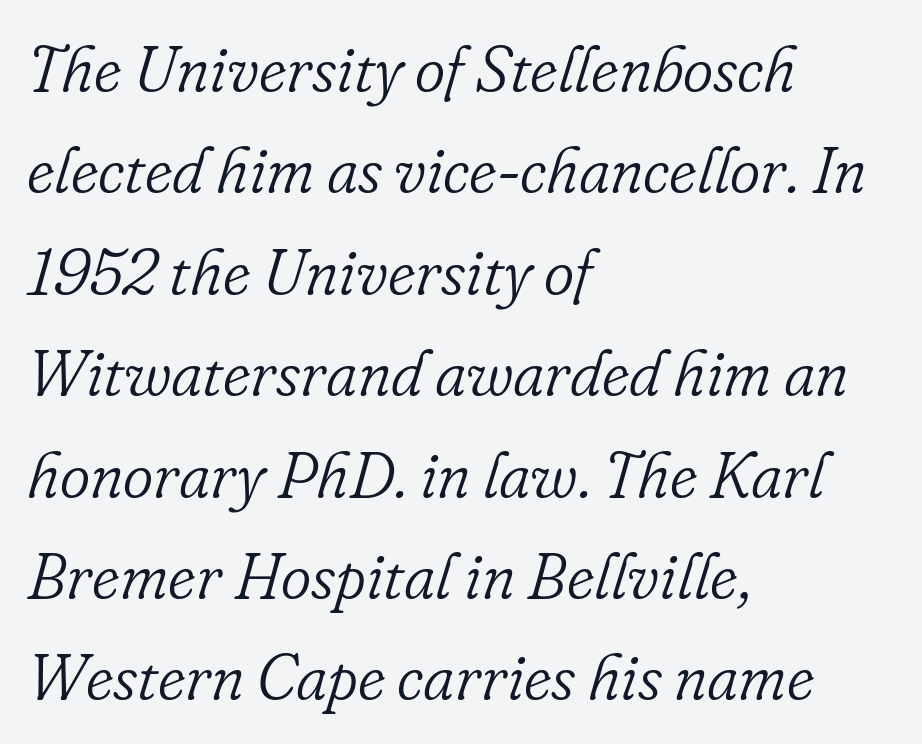
The image shows 65 px light serif type, italic (leaning right); set left-aligned, normal line spacing (1.56x), normal letter spacing, not underlined; low stroke contrast and a small x-height.
